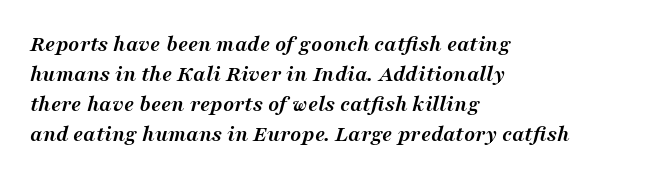
Q: Is the text bold? A: Yes.
Q: Is the text italic (slanted)? A: Yes, it leans right by about 16 degrees.
Q: Is the text underlined? A: No.
Q: How is the paragraph aligned? A: Left-aligned.
Q: Is the spacing between letters normal or unusually wide? A: Normal.
Q: Is the spacing between lines tight, normal or loose? A: Normal.
